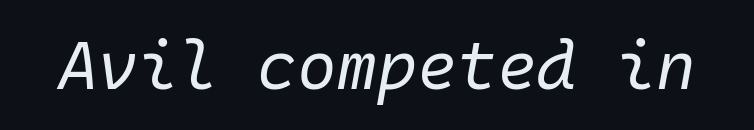
The image shows 68 px regular-weight type, italic (leaning right), monospaced; set normal letter spacing, not underlined; low stroke contrast and a medium x-height.
